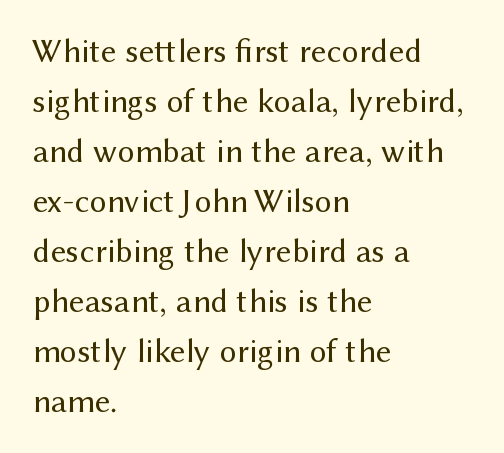
{"serif": "no", "italic": "no", "bold": "no", "weight": "regular", "width": "normal", "stroke_contrast": "medium", "x_height": "medium", "monospaced": "no", "underline": "no", "align": "left", "line_spacing": "normal", "line_spacing_ratio": 1.47, "letter_spacing": "normal", "letter_spacing_em": 0.0, "glyph_px": 34}
